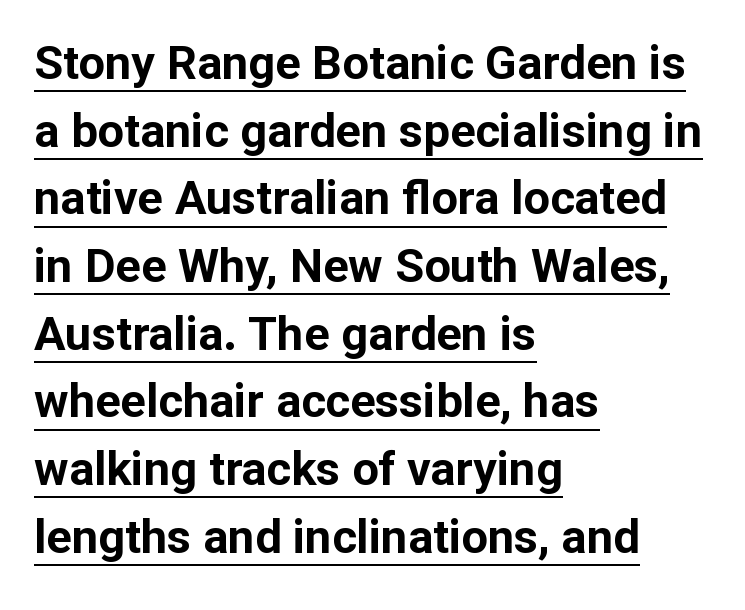
The image shows 47 px bold sans-serif type, upright; set left-aligned, normal line spacing (1.44x), normal letter spacing, underlined; low stroke contrast and a medium x-height.
